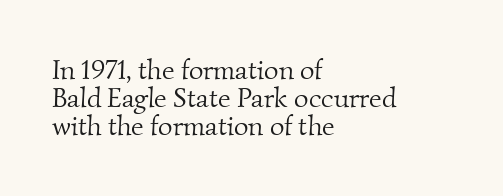
Q: Is the text bold? A: No.
Q: Is the typeface a serif or a sans-serif typeface? A: Serif.
Q: Is the text underlined? A: No.
Q: How is the paragraph aligned? A: Left-aligned.
Q: Is the spacing between letters normal or unusually wide? A: Normal.
Q: Is the spacing between lines tight, normal or loose? A: Tight.
Q: Width (condensed, normal, or wide)? A: Normal.
Q: Stroke contrast? A: Medium.
Q: x-height? A: Small.
Q: Monospaced? A: No.
